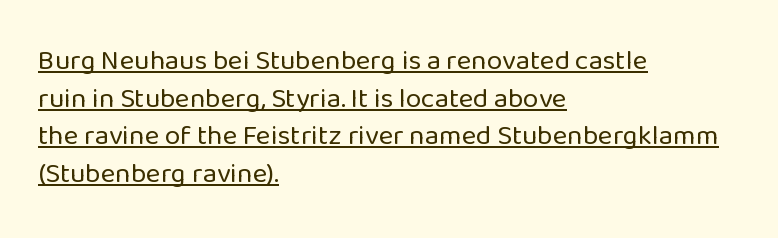
{"serif": "no", "italic": "no", "bold": "no", "weight": "regular", "width": "normal", "stroke_contrast": "low", "x_height": "medium", "monospaced": "no", "underline": "yes", "align": "left", "line_spacing": "normal", "line_spacing_ratio": 1.34, "letter_spacing": "normal", "letter_spacing_em": 0.0, "glyph_px": 28}
